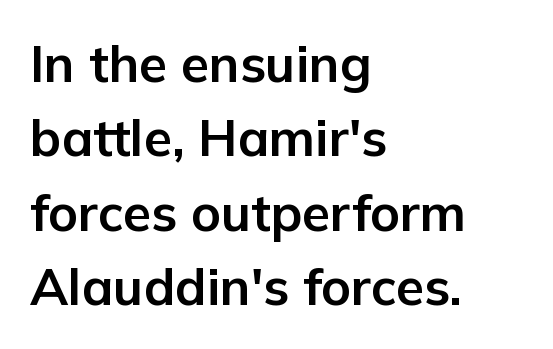
{"serif": "no", "italic": "no", "bold": "yes", "weight": "bold", "width": "normal", "stroke_contrast": "low", "x_height": "medium", "monospaced": "no", "underline": "no", "align": "left", "line_spacing": "normal", "line_spacing_ratio": 1.46, "letter_spacing": "normal", "letter_spacing_em": 0.0, "glyph_px": 51}
